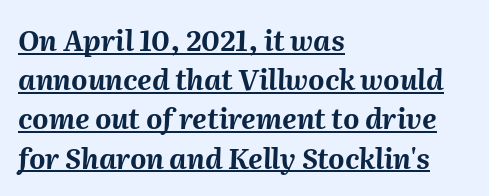
{"italic": "yes", "lean": "right", "slant_degrees": 2, "bold": "yes", "weight": "bold", "width": "normal", "stroke_contrast": "medium", "x_height": "medium", "monospaced": "no", "underline": "yes", "align": "left", "line_spacing": "normal", "line_spacing_ratio": 1.4, "letter_spacing": "normal", "letter_spacing_em": 0.0, "glyph_px": 28}
